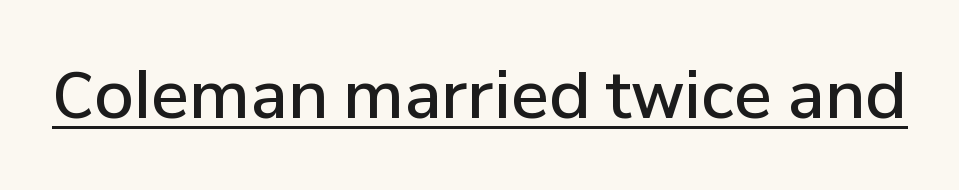
As a designer I'd log this as weight 600, semibold. It's the straight-up-and-down kind of type. The face used here is rendered with its standard letterfit. The rendering shows plain stroke endings on the letterforms — a sans-serif design.
